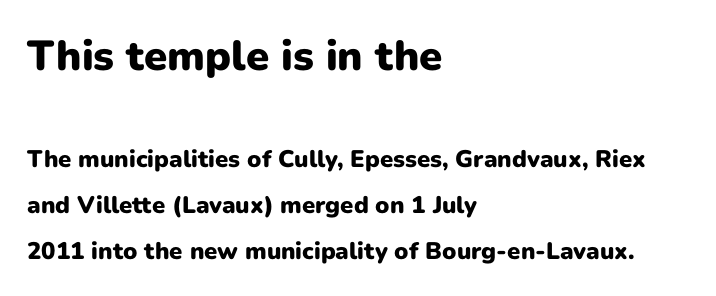
{"serif": "no", "italic": "no", "bold": "yes", "weight": "heavy", "width": "normal", "stroke_contrast": "low", "x_height": "medium", "monospaced": "no", "underline": "no", "align": "left", "line_spacing": "loose", "line_spacing_ratio": 1.93, "letter_spacing": "normal", "letter_spacing_em": 0.0, "larger_block": "first", "size_ratio": 1.75, "glyph_px": 42}
